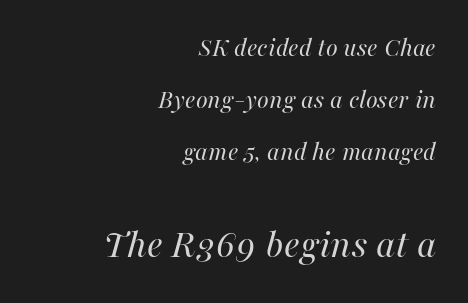
The image shows 41 px regular-weight type, italic (leaning right); set right-aligned, loose line spacing (1.92x), normal letter spacing, not underlined; the second (bottom) block is 1.52x larger; high stroke contrast and a medium x-height.
